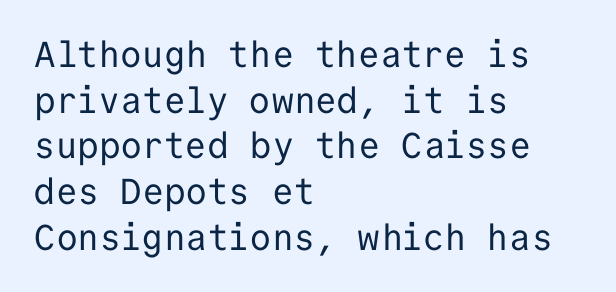
The font sits on the lighter half of the weight spectrum, regular included. Posture: vertical. This sample uses plain, unmodified letter spacing. These lines are rendered in a fixed-pitch font. A typesetter would call this leading conventional body-copy spacing.
